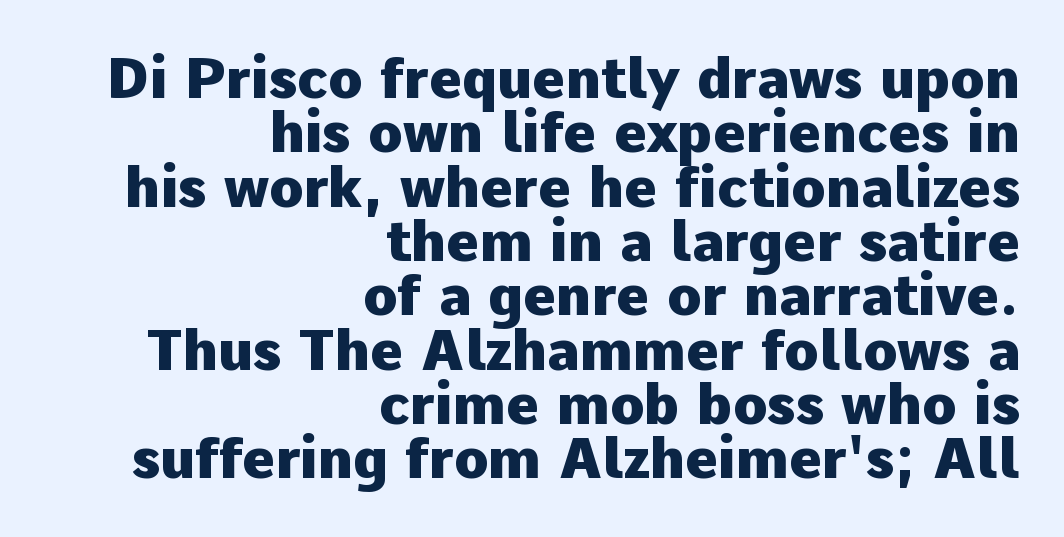
Q: Is the text bold? A: Yes.
Q: Is the text italic (slanted)? A: No, it is upright.
Q: Is the typeface a serif or a sans-serif typeface? A: Sans-serif.
Q: Is the text underlined? A: No.
Q: How is the paragraph aligned? A: Right-aligned.
Q: Is the spacing between letters normal or unusually wide? A: Normal.
Q: Is the spacing between lines tight, normal or loose? A: Tight.
Q: Width (condensed, normal, or wide)? A: Normal.
Q: Stroke contrast? A: Low.
Q: x-height? A: Medium.
Q: Monospaced? A: No.
